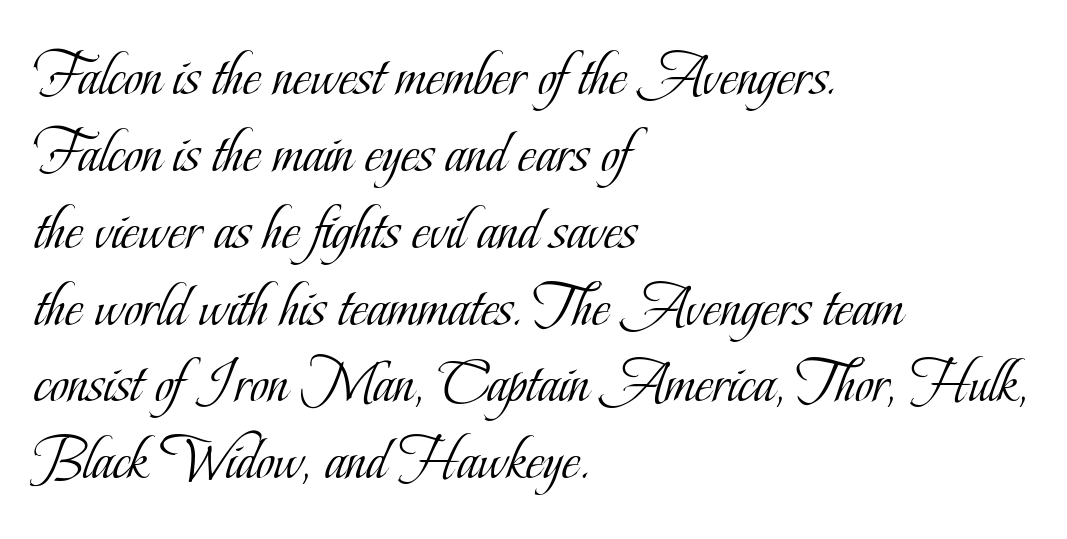
{"serif": "yes", "bold": "no", "weight": "light", "width": "condensed", "stroke_contrast": "low", "x_height": "small", "monospaced": "no", "underline": "no", "align": "left", "line_spacing_ratio": 1.22, "letter_spacing": "normal", "letter_spacing_em": 0.0, "glyph_px": 63}
